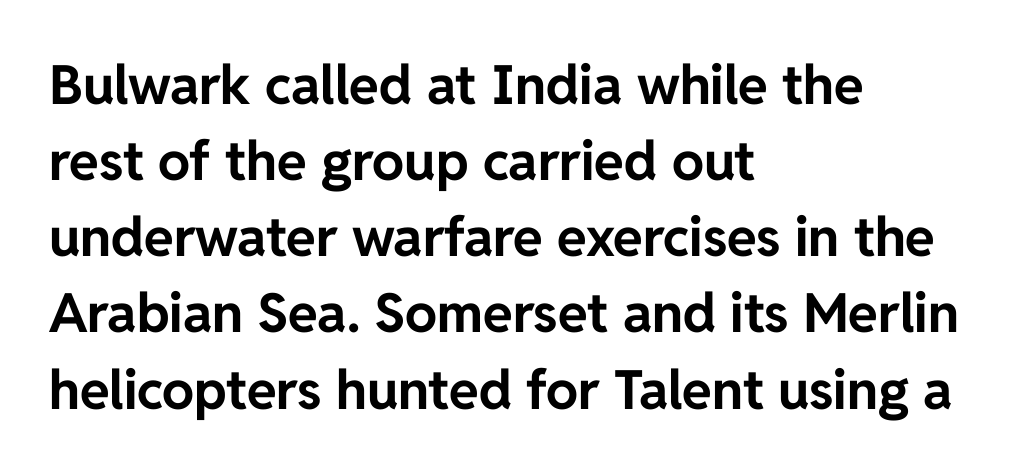
{"serif": "no", "italic": "no", "bold": "yes", "weight": "bold", "width": "normal", "stroke_contrast": "low", "x_height": "medium", "monospaced": "no", "underline": "no", "align": "left", "line_spacing": "normal", "line_spacing_ratio": 1.41, "letter_spacing": "normal", "letter_spacing_em": 0.0, "glyph_px": 54}
